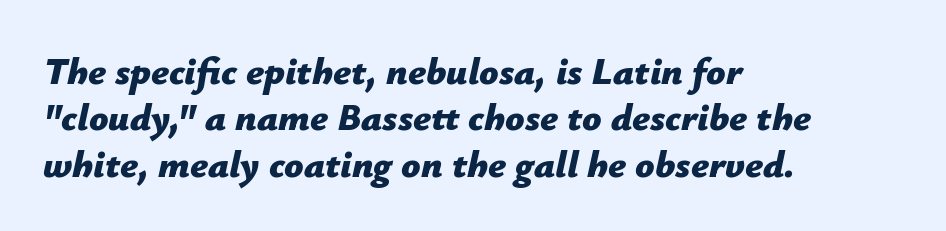
{"italic": "yes", "lean": "right", "slant_degrees": 12, "bold": "yes", "weight": "bold", "width": "normal", "stroke_contrast": "low", "x_height": "medium", "monospaced": "no", "underline": "no", "align": "left", "line_spacing_ratio": 1.22, "letter_spacing": "normal", "letter_spacing_em": 0.0, "glyph_px": 38}
